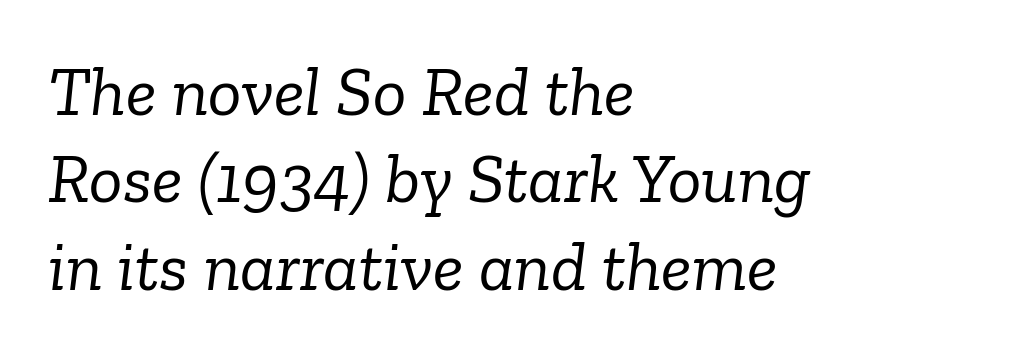
A typesetter would call this proportional, since set widths differ per character. Anything drawn beneath the words? Only blank space. Typographically, this falls in the serif category. The vertical gap from one line to the next is medium. Tall strokes in this sample are angled rather than plumb. A student would call this left alignment; a typographer would say flush left, rag right.
